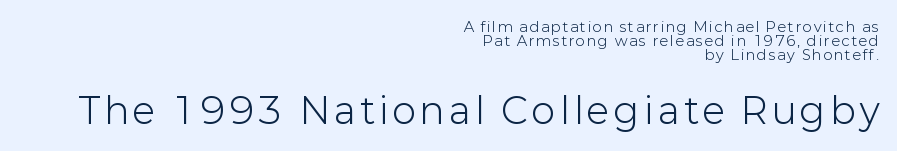
{"serif": "no", "italic": "no", "bold": "no", "weight": "light", "width": "normal", "stroke_contrast": "low", "x_height": "medium", "monospaced": "no", "underline": "no", "align": "right", "line_spacing": "tight", "line_spacing_ratio": 0.99, "larger_block": "second", "size_ratio": 2.57, "glyph_px": 36}
